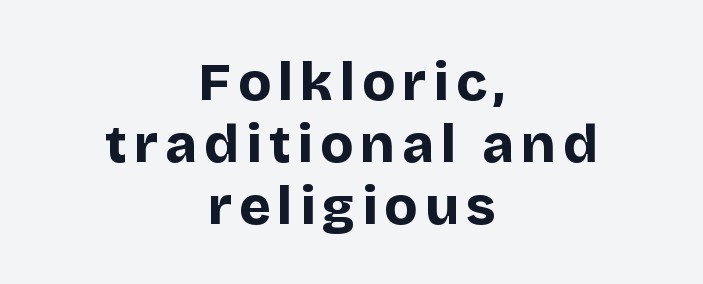
Q: Is the text bold? A: Yes.
Q: Is the text italic (slanted)? A: No, it is upright.
Q: Is the typeface a serif or a sans-serif typeface? A: Sans-serif.
Q: Is the text underlined? A: No.
Q: How is the paragraph aligned? A: Centered.
Q: Is the spacing between lines tight, normal or loose? A: Tight.
Q: Width (condensed, normal, or wide)? A: Normal.
Q: Stroke contrast? A: Low.
Q: x-height? A: Large.
Q: Monospaced? A: No.
